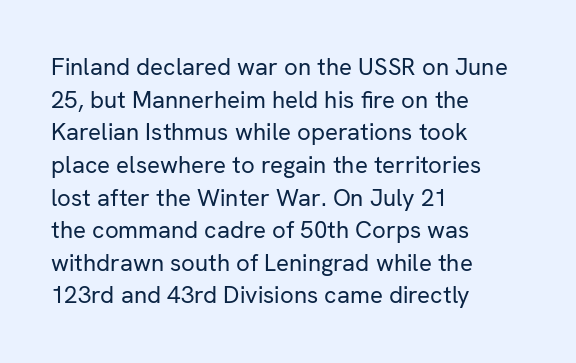
Q: Is the text bold? A: No.
Q: Is the text italic (slanted)? A: No, it is upright.
Q: Is the text underlined? A: No.
Q: How is the paragraph aligned? A: Left-aligned.
Q: Is the spacing between letters normal or unusually wide? A: Normal.
Q: Is the spacing between lines tight, normal or loose? A: Normal.
